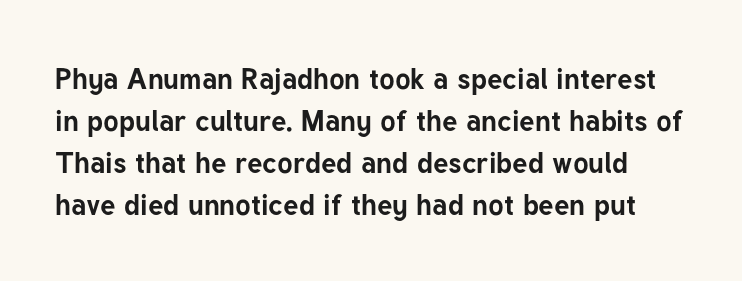
Q: Is the text bold? A: Yes.
Q: Is the text italic (slanted)? A: No, it is upright.
Q: Is the typeface a serif or a sans-serif typeface? A: Sans-serif.
Q: Is the text underlined? A: No.
Q: Is the spacing between letters normal or unusually wide? A: Normal.
Q: Is the spacing between lines tight, normal or loose? A: Normal.
Q: Width (condensed, normal, or wide)? A: Normal.
Q: Stroke contrast? A: Low.
Q: x-height? A: Medium.
Q: Monospaced? A: No.
